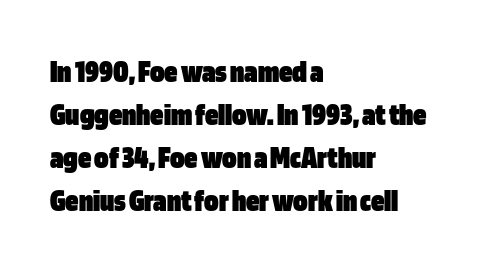
{"serif": "no", "italic": "no", "bold": "yes", "weight": "heavy", "width": "condensed", "stroke_contrast": "low", "x_height": "large", "monospaced": "no", "underline": "no", "align": "left", "line_spacing": "normal", "line_spacing_ratio": 1.3, "letter_spacing": "normal", "letter_spacing_em": 0.0, "glyph_px": 33}
